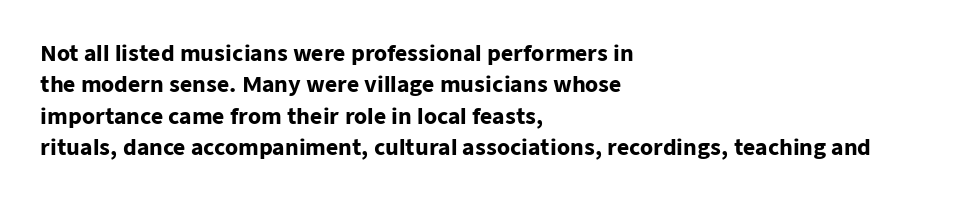
Set as a true bold cut, around the 700 mark. You can tell it's not italic because the verticals are truly vertical. Horizontally, the lines are justified to the leading edge only. Evenly set lines give the paragraph a standard silhouette. Just letters on the line, the space beneath them empty. Compared with typical body copy, the letter spacing here is the same.
